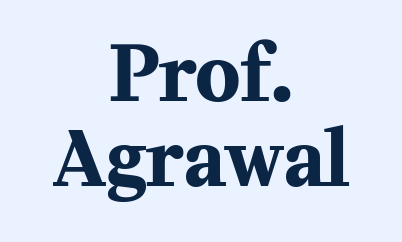
Q: Is the text bold? A: Yes.
Q: Is the text italic (slanted)? A: No, it is upright.
Q: Is the typeface a serif or a sans-serif typeface? A: Serif.
Q: Is the text underlined? A: No.
Q: How is the paragraph aligned? A: Centered.
Q: Is the spacing between letters normal or unusually wide? A: Normal.
Q: Is the spacing between lines tight, normal or loose? A: Tight.
Q: Width (condensed, normal, or wide)? A: Normal.
Q: Stroke contrast? A: Medium.
Q: x-height? A: Medium.
Q: Monospaced? A: No.
